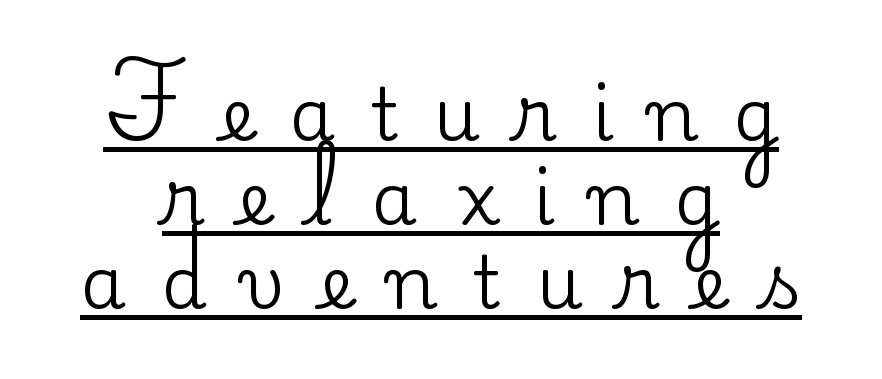
{"serif": "yes", "italic": "no", "width": "normal", "stroke_contrast": "low", "x_height": "small", "monospaced": "no", "underline": "yes", "align": "center", "line_spacing": "tight", "line_spacing_ratio": 1.15, "letter_spacing": "wide", "letter_spacing_em": 0.48, "glyph_px": 73}
